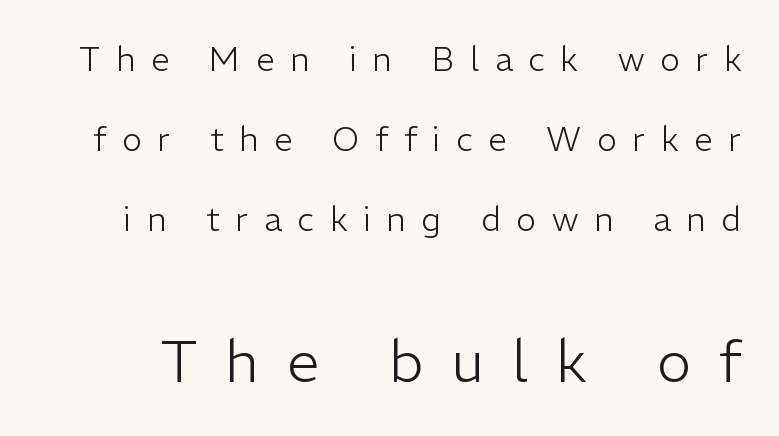
Q: Is the text bold? A: No.
Q: Is the text italic (slanted)? A: No, it is upright.
Q: Is the typeface a serif or a sans-serif typeface? A: Sans-serif.
Q: Is the text underlined? A: No.
Q: Is the spacing between letters normal or unusually wide? A: Unusually wide.
Q: Is the spacing between lines tight, normal or loose? A: Loose.
Q: Which block of text is set in a larger size, the first (top) or the second (bottom)? A: The second (bottom) one.
Q: Width (condensed, normal, or wide)? A: Normal.
Q: Stroke contrast? A: Low.
Q: x-height? A: Medium.
Q: Monospaced? A: No.
